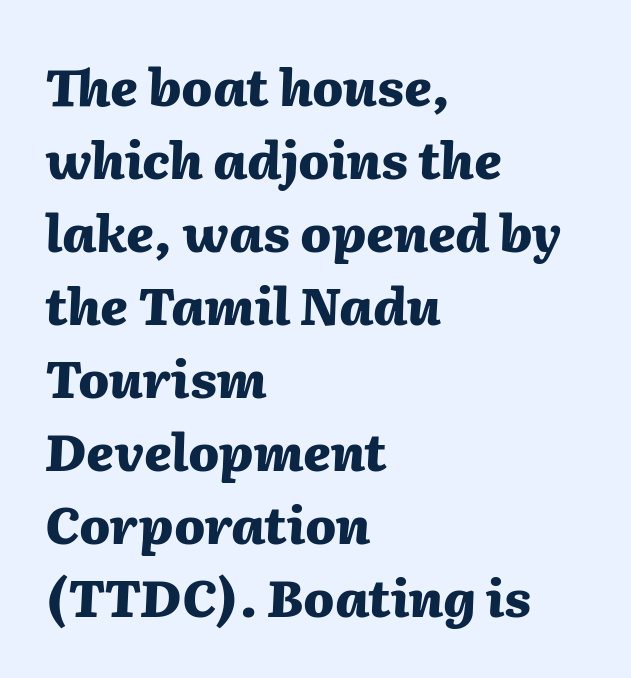
The specimen omits any rule beneath the text block's lines. This sample is left-justified, so line endings fall wherever the words run out. The letters are bold, with thick, heavy strokes. The face used here is proportionally spaced, like ordinary book or web type. Tracking here is standard; glyphs follow each other at the usual distance.
